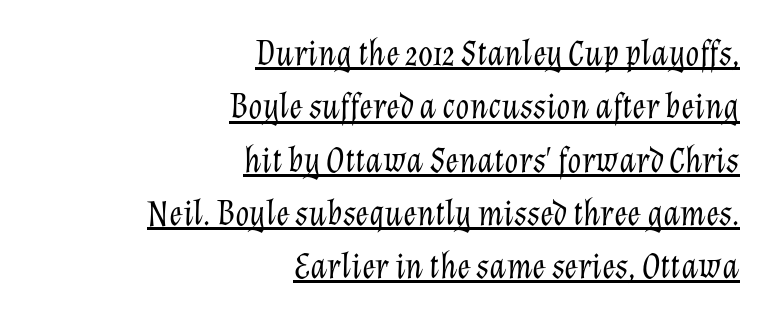
Q: Is the text bold? A: No.
Q: Is the text italic (slanted)? A: Yes, it leans right by about 12 degrees.
Q: Is the text underlined? A: Yes.
Q: How is the paragraph aligned? A: Right-aligned.
Q: Is the spacing between letters normal or unusually wide? A: Normal.
Q: Is the spacing between lines tight, normal or loose? A: Normal.
Q: Width (condensed, normal, or wide)? A: Normal.
Q: Stroke contrast? A: Low.
Q: x-height? A: Medium.
Q: Monospaced? A: No.
